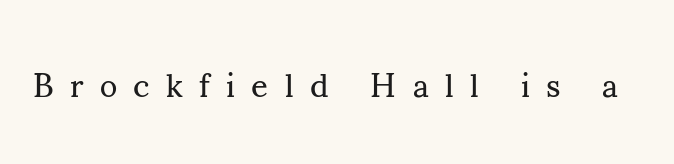
Glyph-to-glyph distance is far greater than everyday printed text. The baseline area is clear. Posture: vertical. Ink coverage per letter is moderate at most. Are there feet on the stems? There are — it's a serif.
